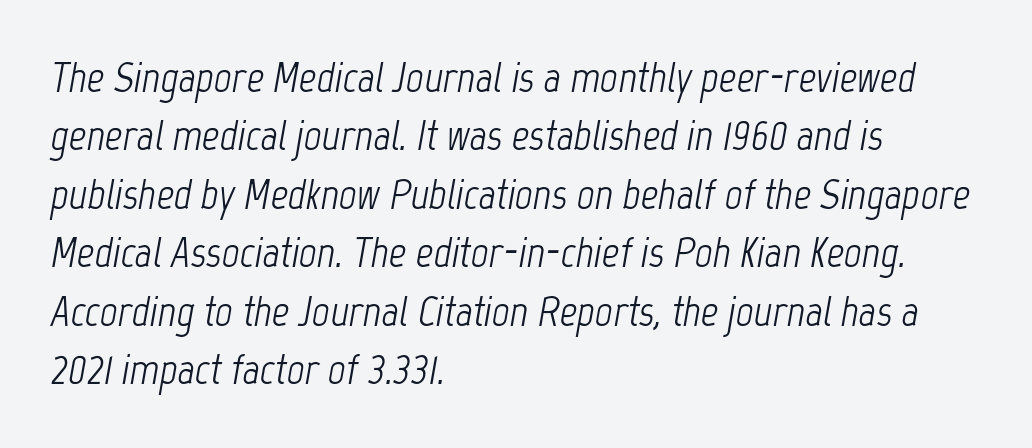
The text carries the slant typical of an italic or oblique font. Tracking here is standard; glyphs follow each other at the usual distance. Underlining? Definitely not there. Notice how descenders clear the ascenders below comfortably — that's standard leading.
